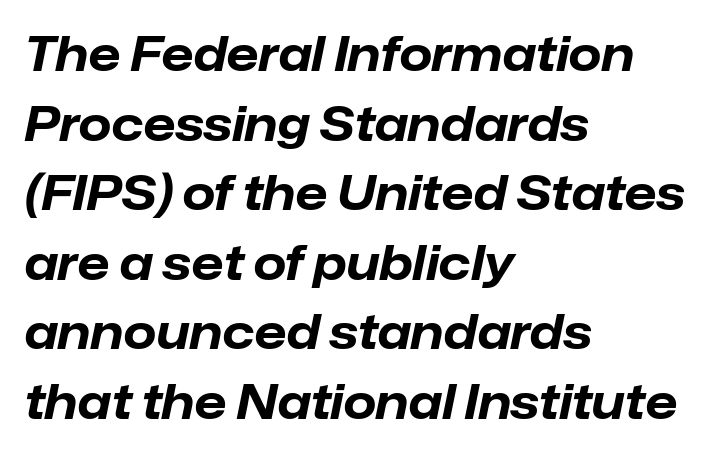
The image shows 47 px bold type, italic (leaning right); set left-aligned, normal line spacing (1.48x), normal letter spacing, not underlined; low stroke contrast and a medium x-height.
